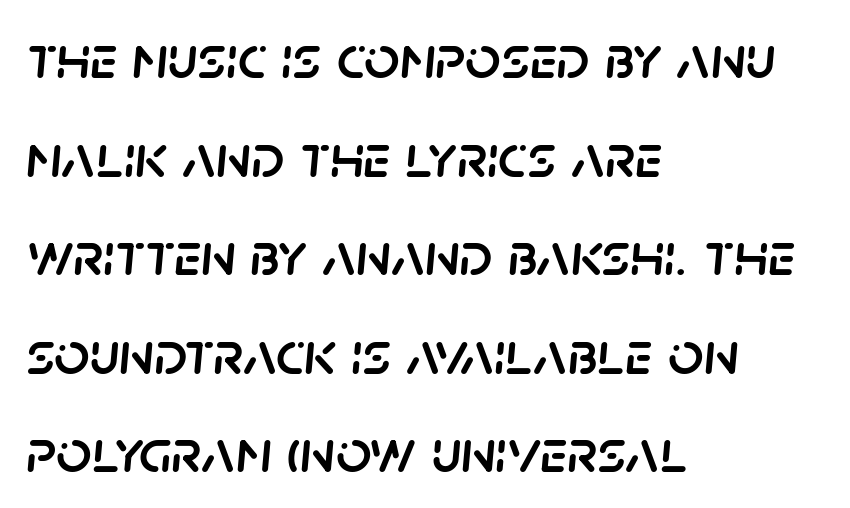
Q: Is the text italic (slanted)? A: Yes, it leans right by about 5 degrees.
Q: Is the text underlined? A: No.
Q: How is the paragraph aligned? A: Left-aligned.
Q: Is the spacing between letters normal or unusually wide? A: Normal.
Q: Is the spacing between lines tight, normal or loose? A: Normal.
Q: Width (condensed, normal, or wide)? A: Normal.
Q: Stroke contrast? A: Low.
Q: x-height? A: Large.
Q: Monospaced? A: No.
